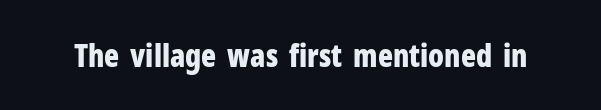
Q: Is the text bold? A: Yes.
Q: Is the text italic (slanted)? A: No, it is upright.
Q: Is the typeface a serif or a sans-serif typeface? A: Sans-serif.
Q: Is the text underlined? A: No.
Q: Is the spacing between letters normal or unusually wide? A: Normal.
Q: Width (condensed, normal, or wide)? A: Condensed.
Q: Stroke contrast? A: Low.
Q: x-height? A: Medium.
Q: Monospaced? A: No.
